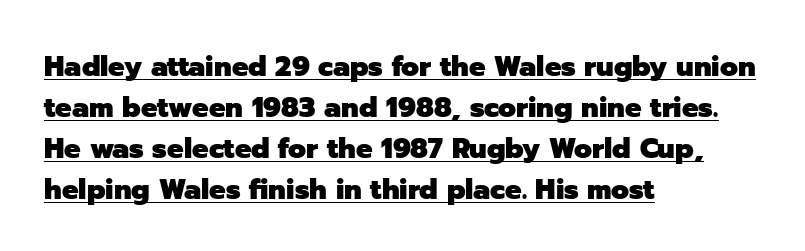
This sample uses a sans-serif face. These lines are rendered in a variable-pitch font. Typesetter's note: full bold, strokes at maximum text heaviness. The space between consecutive lines is moderate. The lines are quadded left. Students, observe the line beneath the letters — that is underlining.
